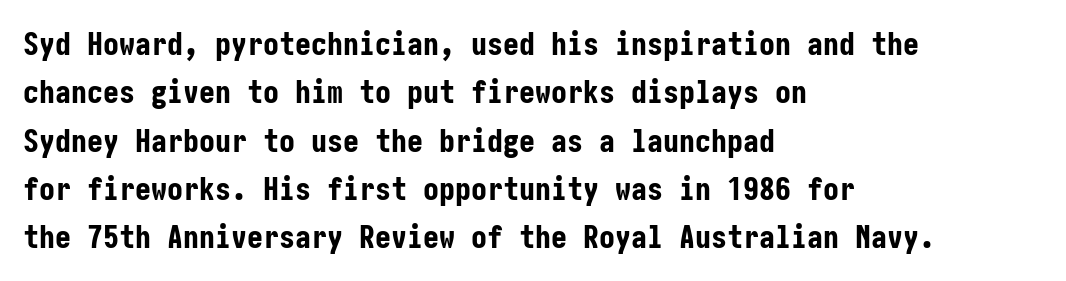
{"serif": "no", "italic": "no", "bold": "yes", "weight": "bold", "width": "condensed", "stroke_contrast": "low", "x_height": "medium", "underline": "no", "align": "left", "line_spacing": "normal", "line_spacing_ratio": 1.51, "letter_spacing": "normal", "letter_spacing_em": 0.0, "glyph_px": 32}
